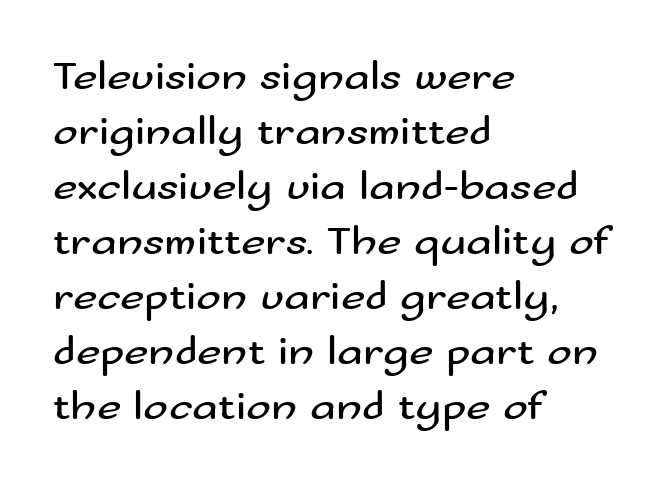
Q: Is the text bold? A: No.
Q: Is the text italic (slanted)? A: No, it is upright.
Q: Is the typeface a serif or a sans-serif typeface? A: Sans-serif.
Q: Is the text underlined? A: No.
Q: How is the paragraph aligned? A: Left-aligned.
Q: Is the spacing between letters normal or unusually wide? A: Normal.
Q: Is the spacing between lines tight, normal or loose? A: Normal.
Q: Width (condensed, normal, or wide)? A: Wide.
Q: Stroke contrast? A: Medium.
Q: x-height? A: Small.
Q: Monospaced? A: No.
